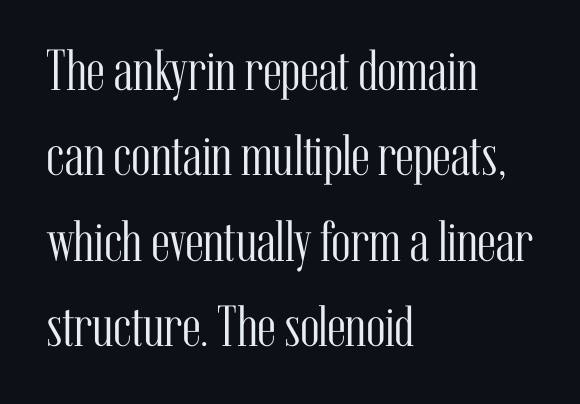
This rendering features lettering with no underline. Tall strokes in this sample are plumb rather than angled. The passage is arranged the way most books set body copy — flush left. Serifs: yes, visible at the terminals of the letterforms. Weight class: somewhere from thin through regular.
